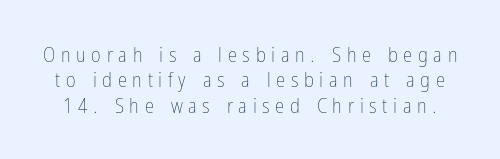
Q: Is the text bold? A: No.
Q: Is the text italic (slanted)? A: No, it is upright.
Q: Is the text underlined? A: No.
Q: Is the spacing between letters normal or unusually wide? A: Unusually wide.
